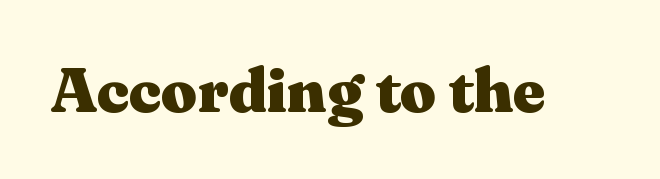
Anything drawn beneath the words? Only blank space. These lines carry a lot of weight — the face is fully bold. Spacing verdict: proportional, widths tailored to each character. Small tapered or slab feet sit at the stroke ends, so this counts as serif. Nope, not italic — everything's standing straight.
